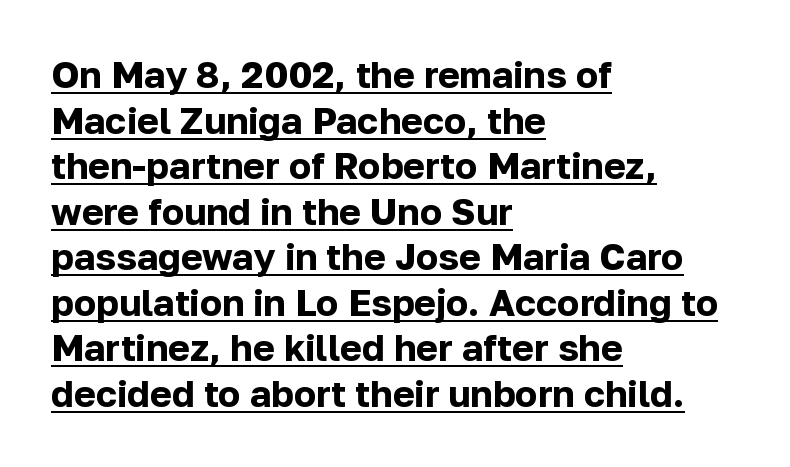
Q: Is the text bold? A: Yes.
Q: Is the text italic (slanted)? A: No, it is upright.
Q: Is the typeface a serif or a sans-serif typeface? A: Sans-serif.
Q: Is the text underlined? A: Yes.
Q: How is the paragraph aligned? A: Left-aligned.
Q: Is the spacing between letters normal or unusually wide? A: Normal.
Q: Width (condensed, normal, or wide)? A: Normal.
Q: Stroke contrast? A: Low.
Q: x-height? A: Medium.
Q: Monospaced? A: No.
